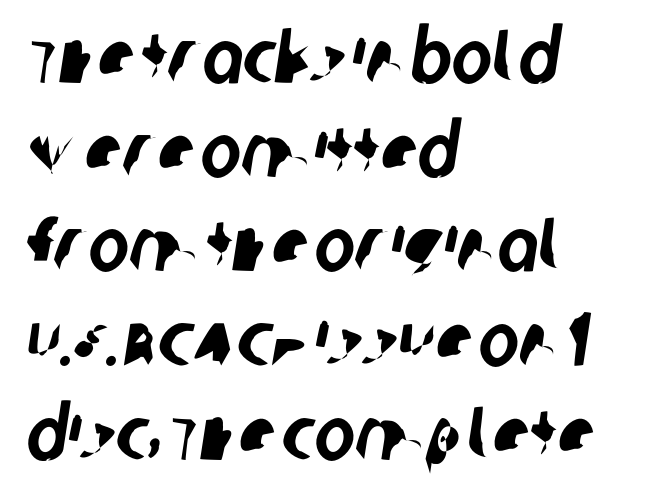
Q: Is the typeface a serif or a sans-serif typeface? A: Sans-serif.
Q: Is the text underlined? A: No.
Q: How is the paragraph aligned? A: Left-aligned.
Q: Is the spacing between letters normal or unusually wide? A: Normal.
Q: Width (condensed, normal, or wide)? A: Condensed.
Q: Stroke contrast? A: Low.
Q: x-height? A: Large.
Q: Monospaced? A: No.
